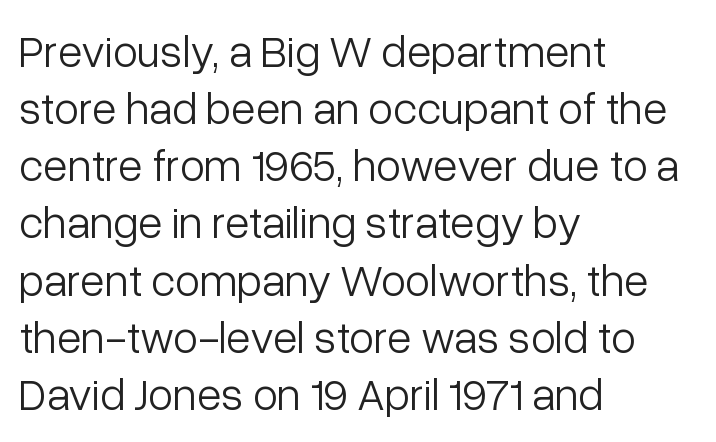
{"serif": "no", "italic": "no", "bold": "no", "weight": "light", "width": "normal", "stroke_contrast": "low", "x_height": "medium", "monospaced": "no", "underline": "no", "align": "left", "line_spacing": "normal", "line_spacing_ratio": 1.27, "letter_spacing": "normal", "letter_spacing_em": 0.0, "glyph_px": 45}
